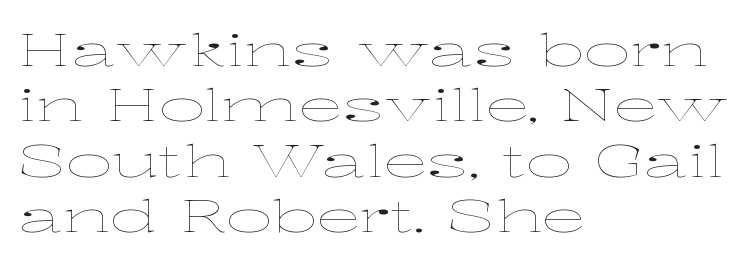
In terms of posture, this sample is upright. Default kerning and tracking; the words read as compact shapes. This rendering features lettering with no underline. Letters have the restrained weight of plain body copy at most. A typesetter would call this proportional, since set widths differ per character. These lines are set flush left with a ragged right edge.
